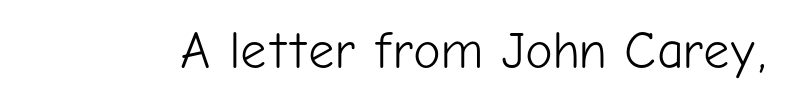
{"serif": "no", "italic": "no", "bold": "no", "weight": "light", "width": "normal", "stroke_contrast": "low", "x_height": "medium", "monospaced": "no", "underline": "no", "letter_spacing": "normal", "letter_spacing_em": 0.0, "glyph_px": 52}
